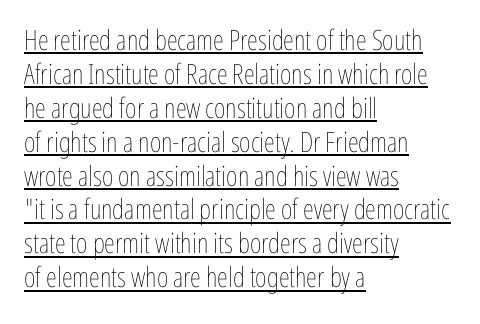
{"italic": "no", "bold": "no", "weight": "thin", "width": "condensed", "stroke_contrast": "low", "x_height": "medium", "monospaced": "no", "underline": "yes", "align": "left", "line_spacing_ratio": 1.21, "letter_spacing": "normal", "letter_spacing_em": 0.0, "glyph_px": 28}
